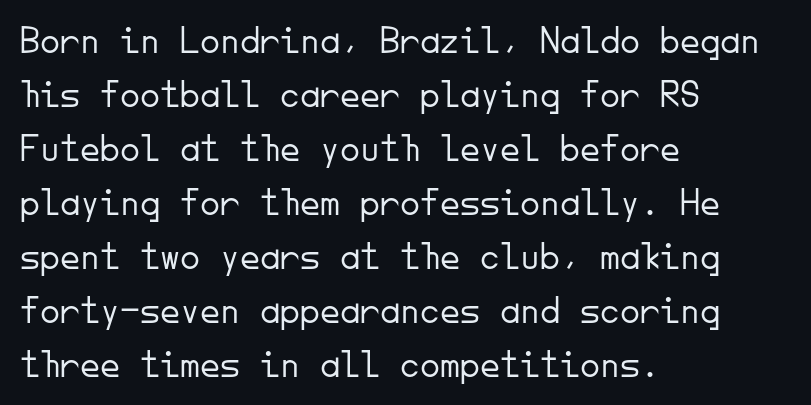
The image shows 40 px light sans-serif type, upright, monospaced; set left-aligned, normal line spacing (1.35x), normal letter spacing, not underlined; low stroke contrast and a small x-height.
